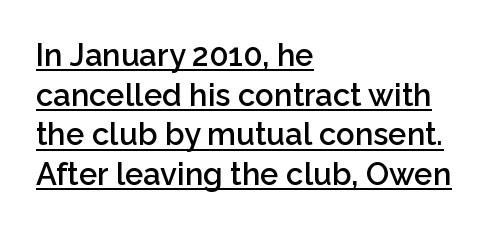
{"serif": "no", "italic": "no", "bold": "semi", "weight": "semibold", "width": "normal", "stroke_contrast": "low", "x_height": "medium", "monospaced": "no", "underline": "yes", "align": "left", "line_spacing": "normal", "line_spacing_ratio": 1.28, "letter_spacing": "normal", "letter_spacing_em": 0.0, "glyph_px": 31}
